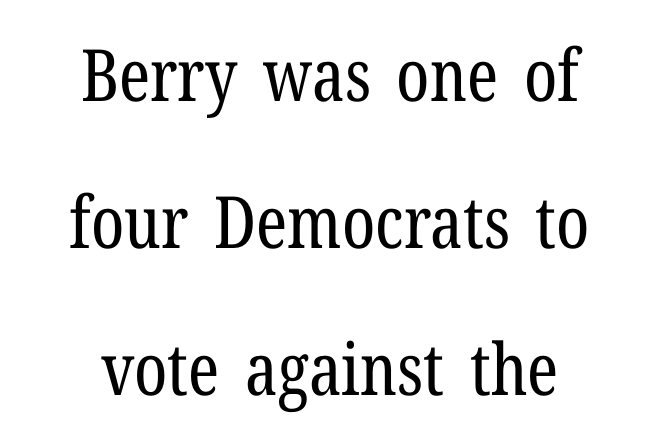
{"serif": "yes", "italic": "no", "bold": "no", "weight": "regular", "width": "condensed", "stroke_contrast": "low", "x_height": "medium", "monospaced": "no", "underline": "no", "align": "center", "line_spacing": "loose", "line_spacing_ratio": 2.04, "letter_spacing": "normal", "letter_spacing_em": 0.0, "glyph_px": 72}
